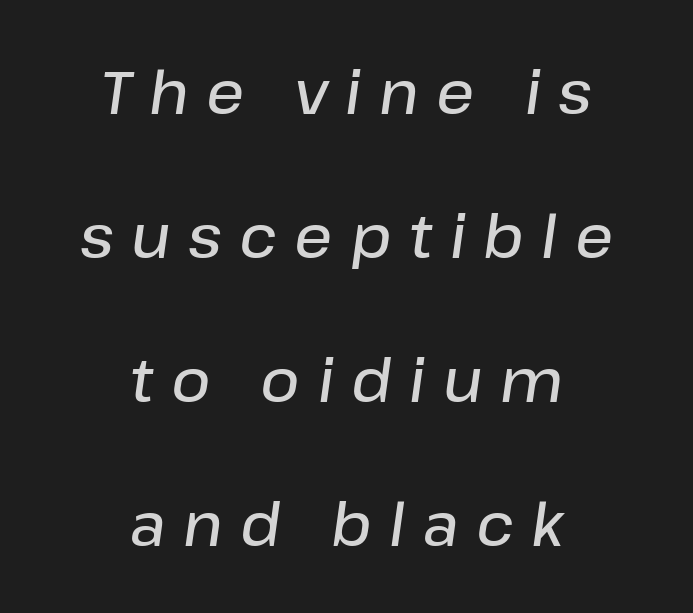
The image shows 60 px semibold type, italic (leaning right); set centered, loose line spacing (2.4x), unusually wide letter spacing (+0.29 em), not underlined; low stroke contrast and a medium x-height.
